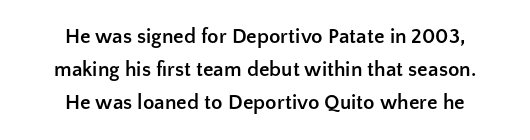
The image shows 21 px bold type, upright; set centered, normal line spacing (1.56x), normal letter spacing, not underlined.
